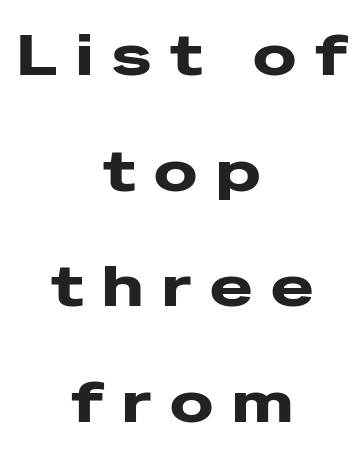
Caption: multi-line text, centered on the measure. Tracking here is generous; glyphs stand well apart from one another. Widely set lines give the paragraph a tall, airy silhouette. Serif or sans? Sans — the stroke terminals are bare. I'd describe the lettering as bold — thick and assertive.
